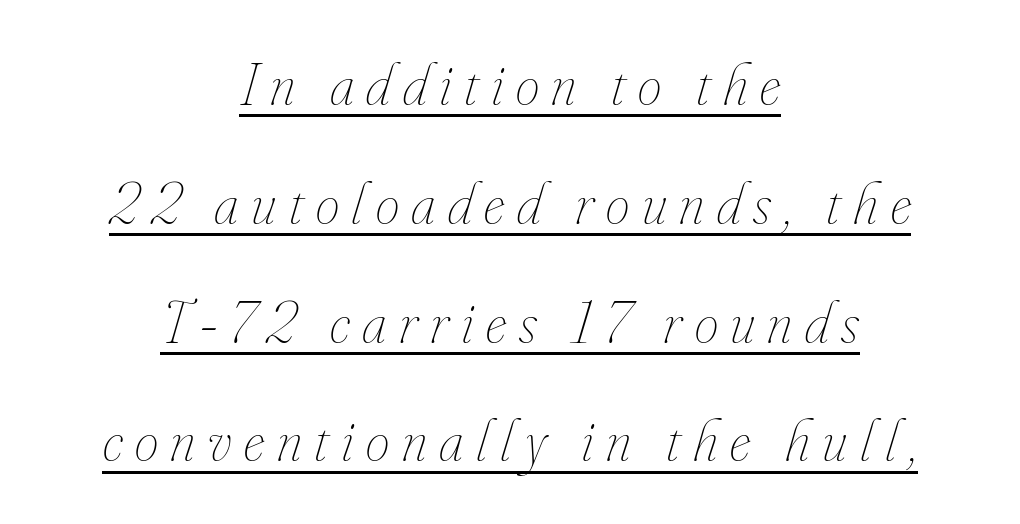
{"italic": "yes", "lean": "right", "slant_degrees": 16, "bold": "no", "weight": "thin", "width": "condensed", "stroke_contrast": "low", "x_height": "small", "monospaced": "no", "underline": "yes", "align": "center", "line_spacing": "loose", "line_spacing_ratio": 1.98, "letter_spacing": "wide", "letter_spacing_em": 0.21, "glyph_px": 60}
